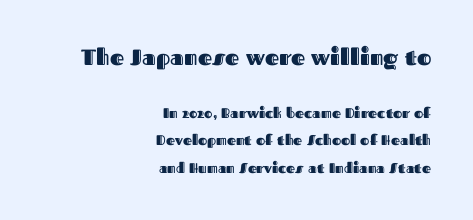
{"italic": "no", "underline": "no", "align": "right", "line_spacing": "loose", "line_spacing_ratio": 1.96, "letter_spacing": "normal", "letter_spacing_em": 0.0, "larger_block": "first", "size_ratio": 1.57, "glyph_px": 22}
